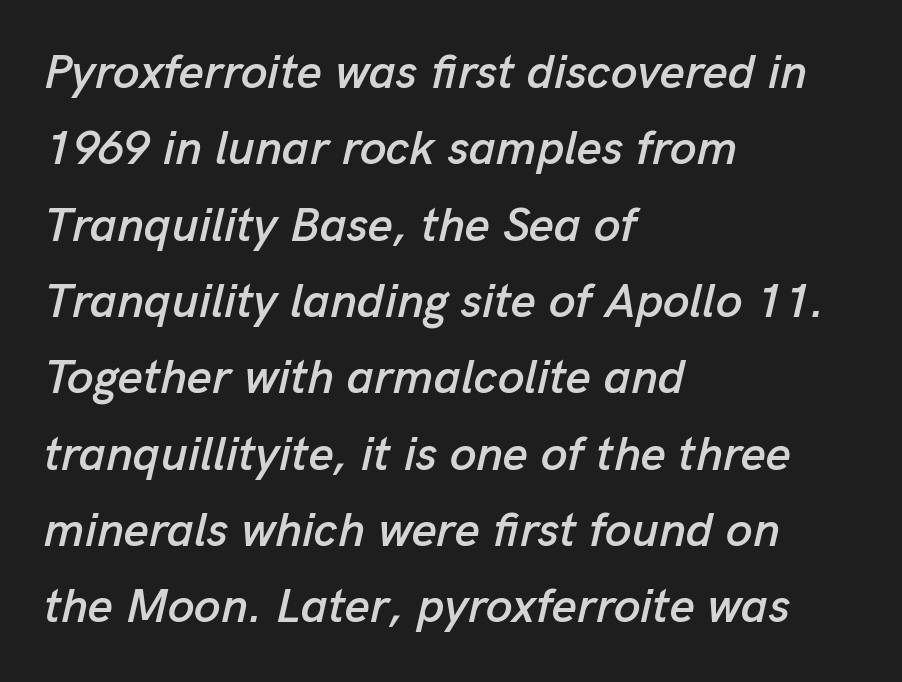
Q: Is the text italic (slanted)? A: Yes, it leans right by about 13 degrees.
Q: Is the text underlined? A: No.
Q: How is the paragraph aligned? A: Left-aligned.
Q: Is the spacing between letters normal or unusually wide? A: Normal.
Q: Is the spacing between lines tight, normal or loose? A: Normal.
Q: Width (condensed, normal, or wide)? A: Normal.
Q: Stroke contrast? A: Low.
Q: x-height? A: Medium.
Q: Monospaced? A: No.
